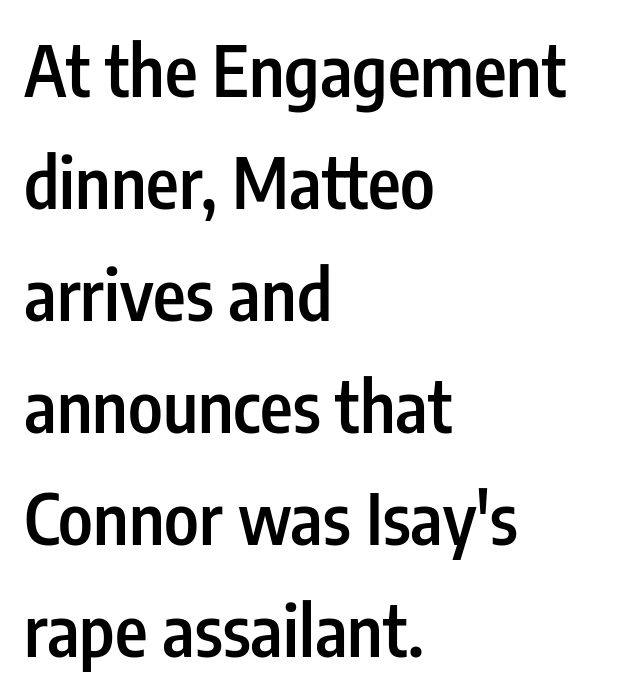
The type is set solid horizontally, with unmodified tracking. These lines are composed in type without serifs. The letters stand upright; this is a roman face. Vertical spacing — default.
